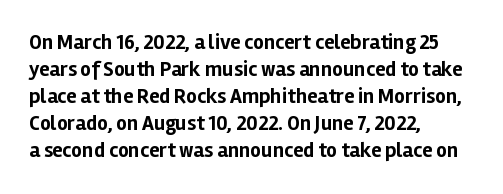
The image shows 21 px bold type, upright; set left-aligned, normal line spacing (1.29x), normal letter spacing, not underlined.
